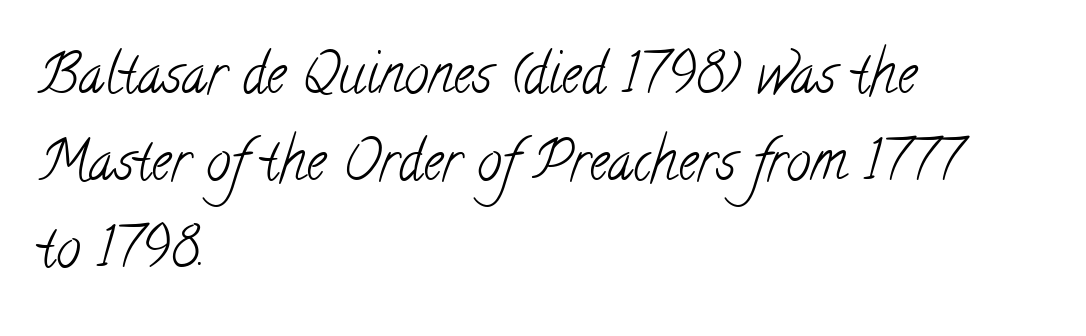
{"serif": "yes", "bold": "no", "weight": "light", "width": "condensed", "stroke_contrast": "low", "x_height": "small", "monospaced": "no", "underline": "no", "align": "left", "line_spacing": "normal", "line_spacing_ratio": 1.58, "letter_spacing": "normal", "letter_spacing_em": 0.0, "glyph_px": 55}
